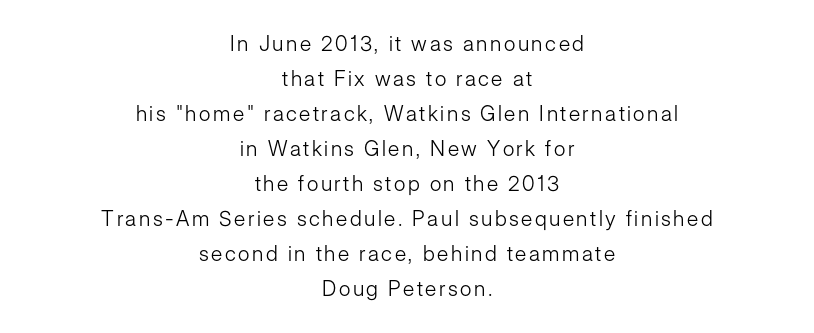
Posture: straight, roman, zero tilt. The typesetter chose a symmetrical, centered arrangement here. A clean baseline with only descenders dipping below it. Stems here are at most as thick as an everyday book face. The designer left line spacing at the default.
